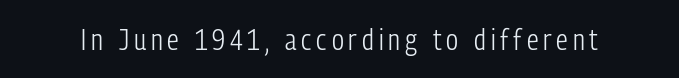
{"serif": "no", "italic": "no", "bold": "no", "weight": "light", "width": "condensed", "stroke_contrast": "low", "x_height": "medium", "monospaced": "no", "underline": "no", "glyph_px": 29}
